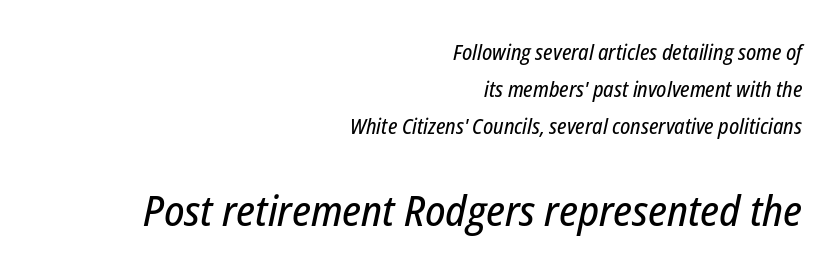
Q: Is the text italic (slanted)? A: Yes, it leans right by about 12 degrees.
Q: Is the text underlined? A: No.
Q: How is the paragraph aligned? A: Right-aligned.
Q: Is the spacing between letters normal or unusually wide? A: Normal.
Q: Which block of text is set in a larger size, the first (top) or the second (bottom)? A: The second (bottom) one.
Q: Width (condensed, normal, or wide)? A: Condensed.
Q: Stroke contrast? A: Low.
Q: x-height? A: Medium.
Q: Monospaced? A: No.
